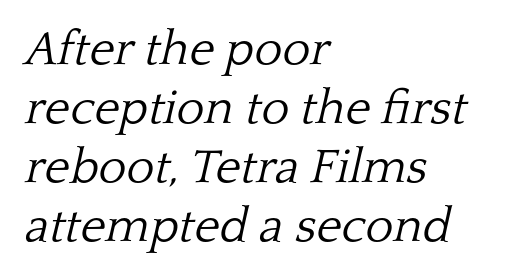
Proportional: the letters do not fall into vertical columns. Style check: oblique. Classification — serif. Reading down the block, your eye returns to a fixed left position each line. The passage shown is not bold in any degree.
